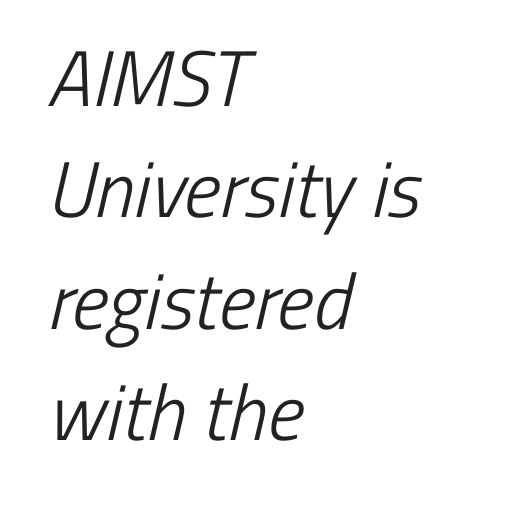
{"serif": "no", "bold": "no", "weight": "light", "width": "condensed", "stroke_contrast": "low", "x_height": "medium", "monospaced": "no", "underline": "no", "align": "left", "line_spacing": "normal", "line_spacing_ratio": 1.41, "letter_spacing": "normal", "letter_spacing_em": 0.0, "glyph_px": 79}
